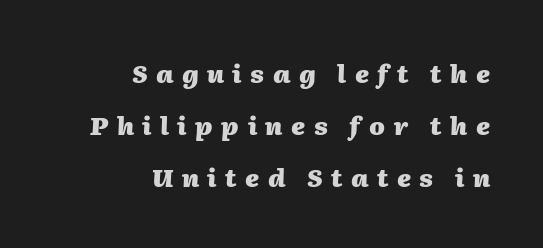
The image shows 25 px bold type, italic (leaning right); set right-aligned, loose line spacing (2.08x), unusually wide letter spacing (+0.34 em), not underlined.
